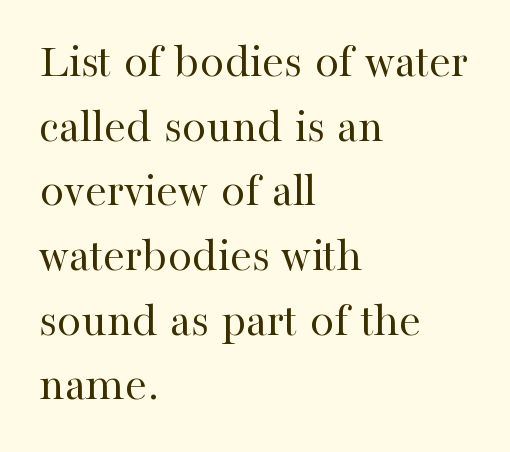
{"serif": "yes", "italic": "no", "bold": "no", "weight": "regular", "width": "normal", "stroke_contrast": "high", "x_height": "medium", "monospaced": "no", "underline": "no", "align": "left", "line_spacing": "normal", "line_spacing_ratio": 1.32, "letter_spacing": "normal", "letter_spacing_em": 0.0, "glyph_px": 49}
